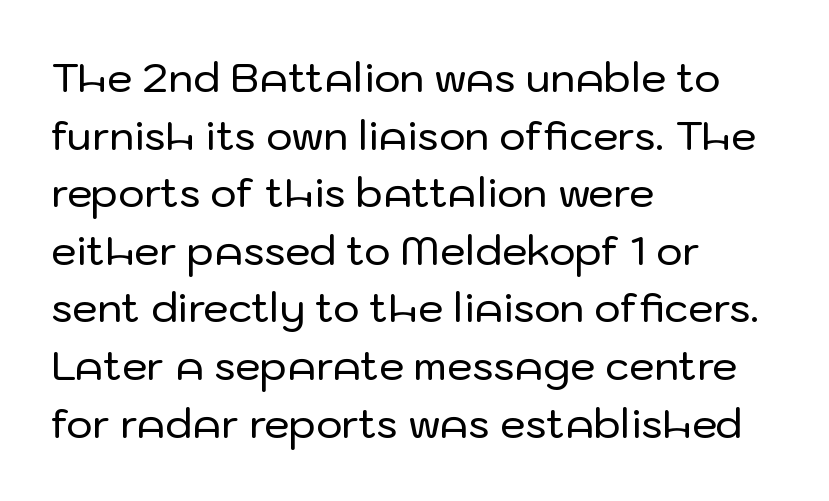
You can tell it's not italic because the verticals are truly vertical. The strip under each line holds only bare page. Layout note: lines flush left. Students, note that the glyphs here touch the page at normal intervals. Is this a fixed-width face? No — the glyphs have proportional, varying widths. Grotesque or geometric, the face here clearly has no serifs.
